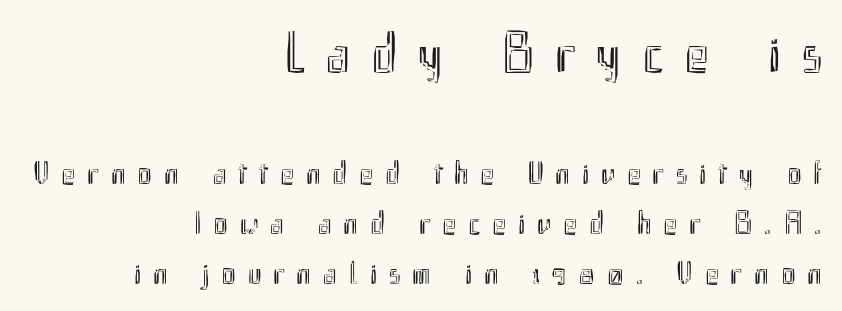
The image shows 58 px condensed type, upright; set right-aligned, normal line spacing (1.51x), unusually wide letter spacing (+0.36 em), not underlined; the first (top) block is 1.76x larger; a small x-height.
